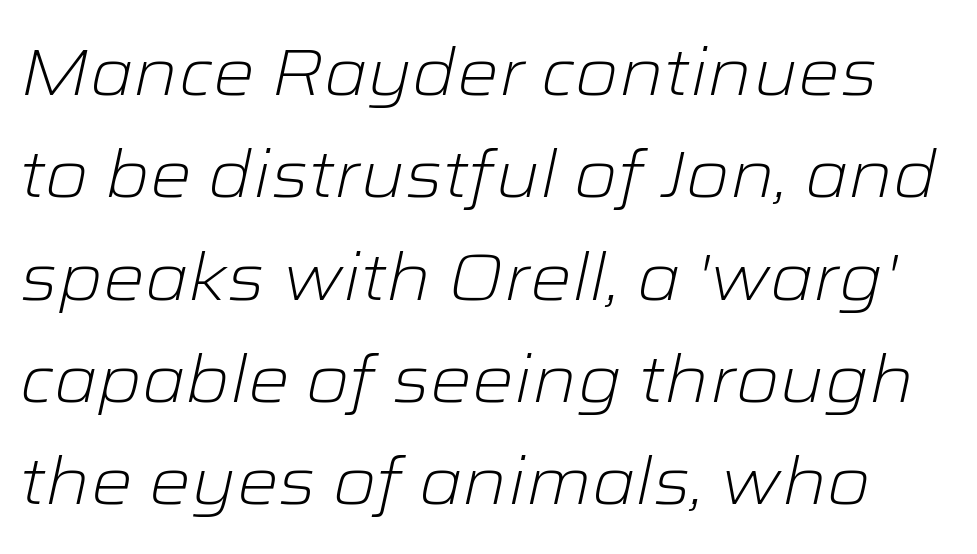
The image shows 66 px light, wide type, italic (leaning right); set normal line spacing (1.55x), normal letter spacing, not underlined; low stroke contrast and a medium x-height.
